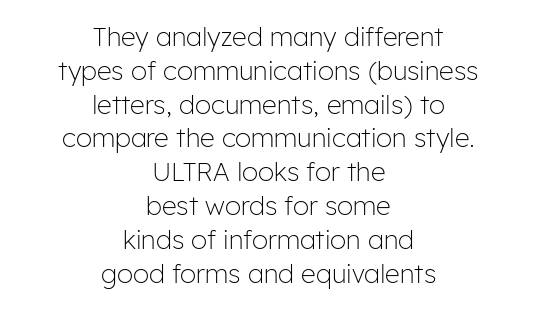
Only glyphs here, with clear space below each row. Here the glyphs are tracked normally, forming tight word shapes. Notice how the passage keeps no hard edge, just a central spine. Notice how the stems are strictly vertical — no italics here. Leading matches the norm, producing a regular column. This reads as an unemphasized weight, regular at the heaviest.
